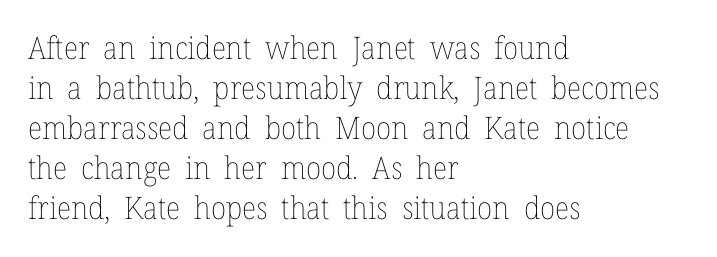
Is the stroke heavy? The answer is a plain regular-or-lighter. The typography opts for an upright posture over an oblique one. One-word summary of the alignment: left. Do the characters align in a grid? No, the font is proportional. Each row of text sits above clean, open space. Inter-character spacing is left at the font's built-in metrics.
